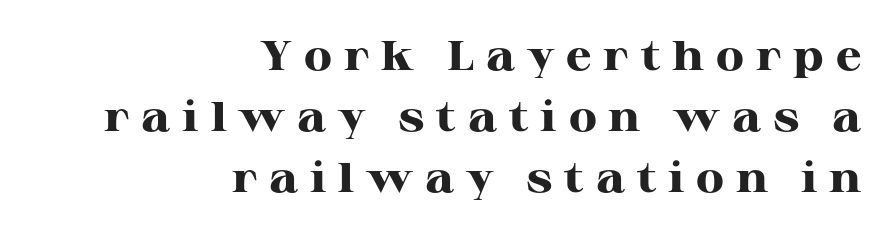
Q: Is the text bold? A: Yes.
Q: Is the text italic (slanted)? A: No, it is upright.
Q: Is the typeface a serif or a sans-serif typeface? A: Serif.
Q: Is the text underlined? A: No.
Q: How is the paragraph aligned? A: Right-aligned.
Q: Is the spacing between letters normal or unusually wide? A: Unusually wide.
Q: Is the spacing between lines tight, normal or loose? A: Normal.
Q: Width (condensed, normal, or wide)? A: Wide.
Q: Stroke contrast? A: High.
Q: x-height? A: Medium.
Q: Monospaced? A: No.
